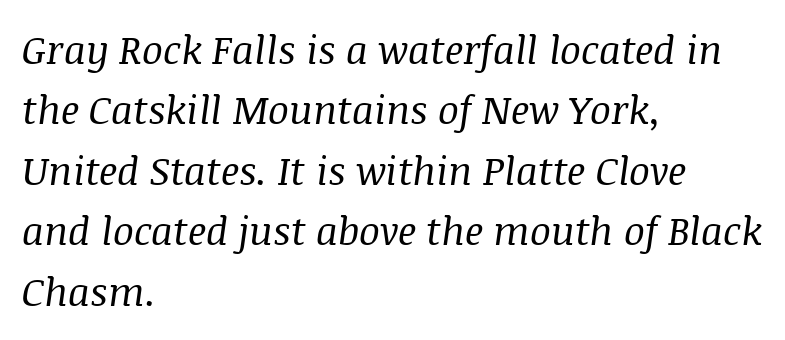
Q: Is the text bold? A: No.
Q: Is the text italic (slanted)? A: Yes, it leans right by about 8 degrees.
Q: Is the typeface a serif or a sans-serif typeface? A: Serif.
Q: Is the text underlined? A: No.
Q: How is the paragraph aligned? A: Left-aligned.
Q: Is the spacing between letters normal or unusually wide? A: Normal.
Q: Is the spacing between lines tight, normal or loose? A: Normal.
Q: Width (condensed, normal, or wide)? A: Normal.
Q: Stroke contrast? A: Medium.
Q: x-height? A: Large.
Q: Monospaced? A: No.
